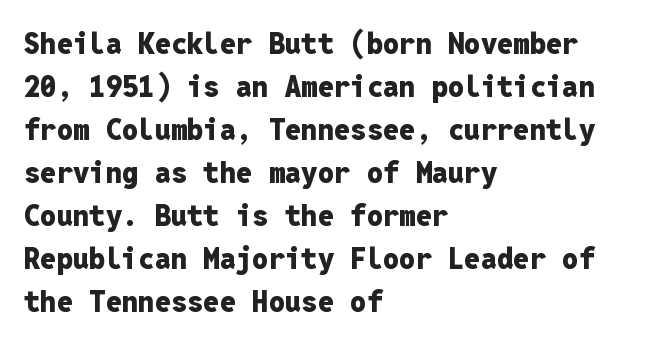
The image shows 29 px heavy sans-serif type, upright, monospaced; set left-aligned, normal line spacing (1.48x), normal letter spacing, not underlined; low stroke contrast and a medium x-height.
